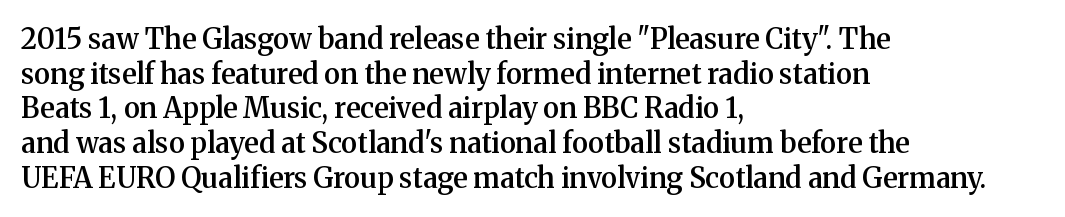
The type sits square on the baseline with zero lean. Check where the strokes stop: tiny serifs finish them off. Here the designer chose a conventional face with non-uniform glyph widths. The typesetter chose a ragged-right arrangement here. Beneath every word, the page is bare.
